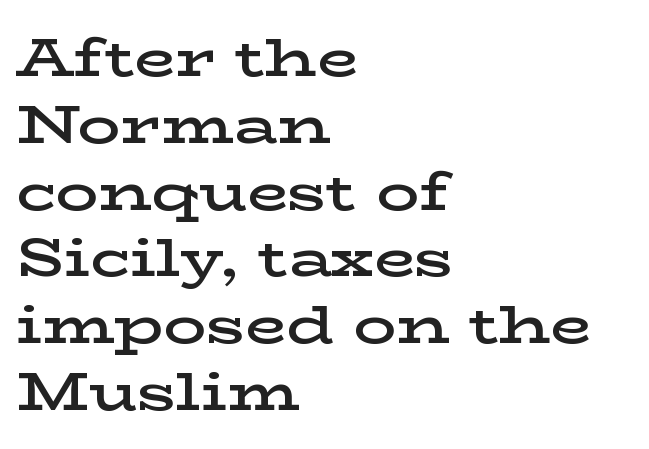
The image shows 53 px semibold, wide serif type, upright; set left-aligned, normal line spacing (1.26x), normal letter spacing, not underlined; low stroke contrast and a medium x-height.
